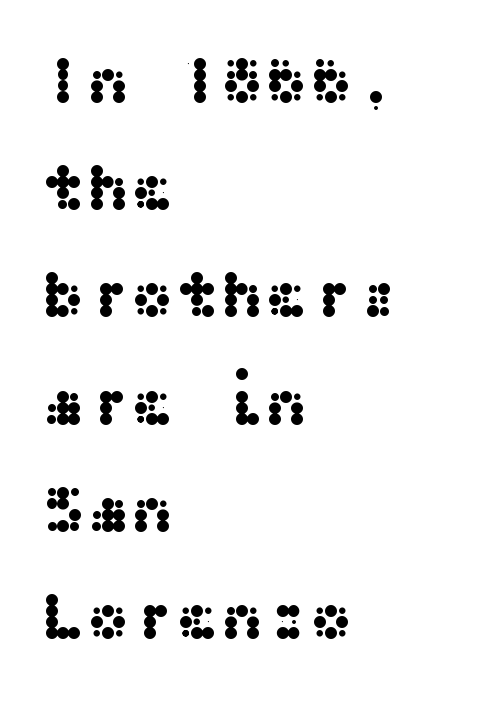
The image shows 67 px wide sans-serif type, upright; set left-aligned, normal line spacing (1.6x), normal letter spacing, not underlined; medium stroke contrast and a medium x-height.
